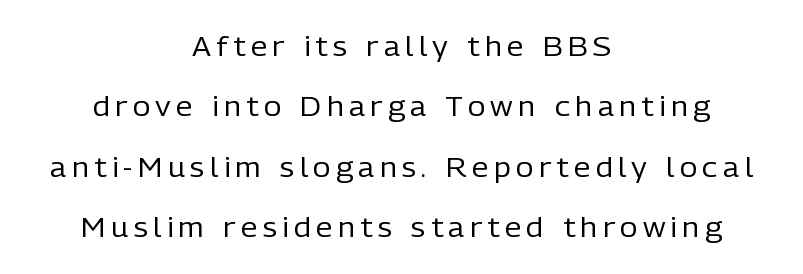
The image shows 27 px text type, upright; set centered, loose line spacing (2.24x), unusually wide letter spacing (+0.2 em), not underlined.
